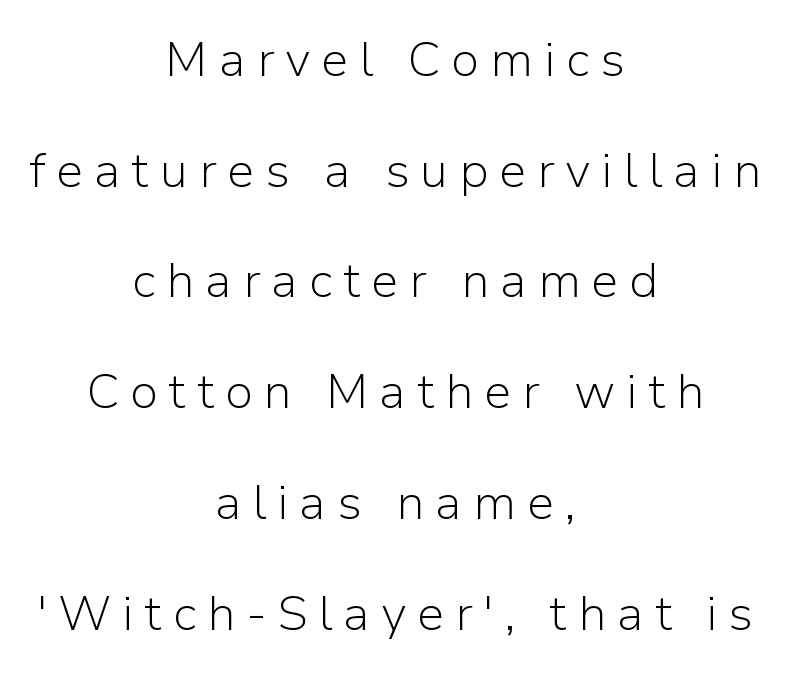
{"serif": "no", "italic": "no", "bold": "no", "weight": "light", "width": "normal", "stroke_contrast": "low", "x_height": "medium", "monospaced": "no", "underline": "no", "align": "center", "line_spacing": "loose", "line_spacing_ratio": 2.26, "letter_spacing": "wide", "letter_spacing_em": 0.22, "glyph_px": 49}
